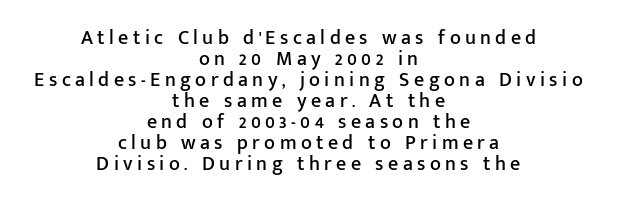
The image shows 20 px text type, upright; set centered, tight line spacing (1.05x), unusually wide letter spacing (+0.22 em), not underlined.
